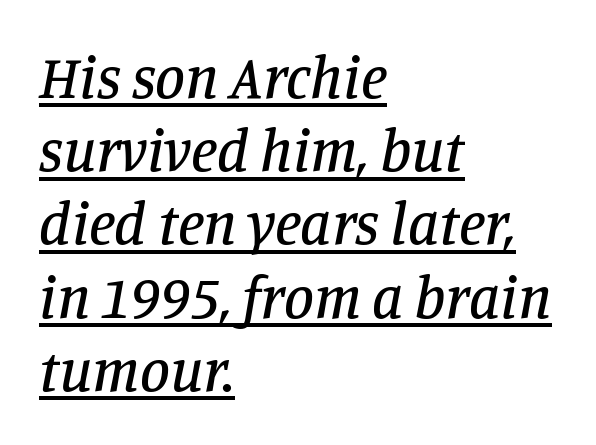
The image shows 60 px serif type, italic (leaning right); set left-aligned, line spacing 1.22x, normal letter spacing, underlined; low stroke contrast and a large x-height.
